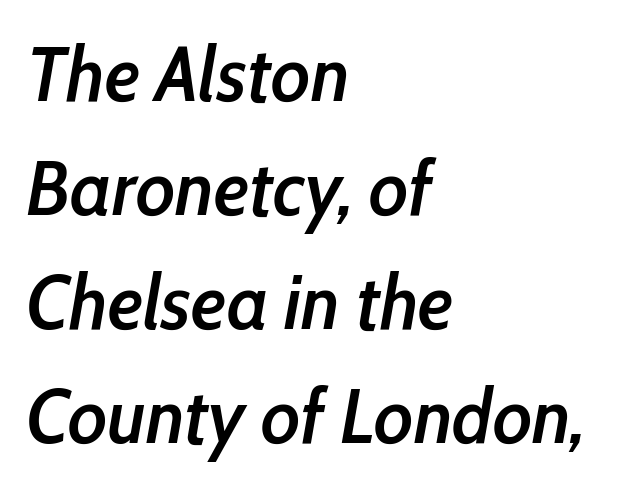
The image shows 77 px semibold, condensed type, italic (leaning right); set left-aligned, normal line spacing (1.48x), normal letter spacing, not underlined; low stroke contrast and a medium x-height.
